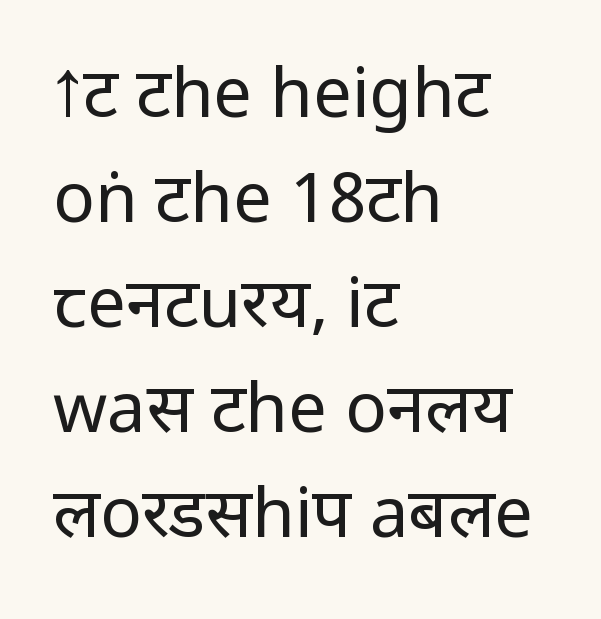
Alignment: flush left. Letters rest on an invisible, unmarked baseline. Is the type heavy? It reads as light-to-regular instead. A normal amount of white space separates one row of letters from the next. Does the lettering tilt? It doesn't — this is upright. Is this a fixed-width face? No — the glyphs have proportional, varying widths.
